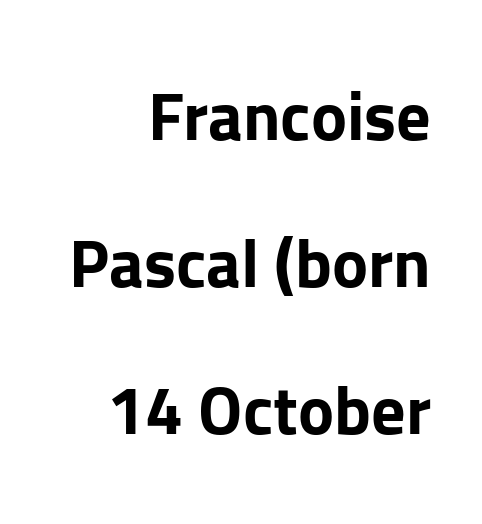
{"serif": "no", "italic": "no", "bold": "yes", "weight": "bold", "width": "normal", "stroke_contrast": "low", "x_height": "medium", "monospaced": "no", "underline": "no", "align": "right", "line_spacing": "loose", "line_spacing_ratio": 2.16, "letter_spacing": "normal", "letter_spacing_em": 0.0, "glyph_px": 68}
